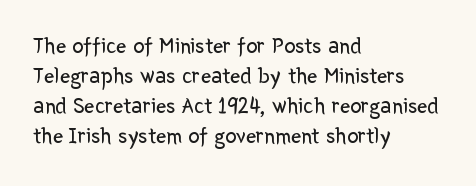
The image shows 23 px text type, upright; set left-aligned, normal line spacing (1.31x), normal letter spacing, not underlined.
